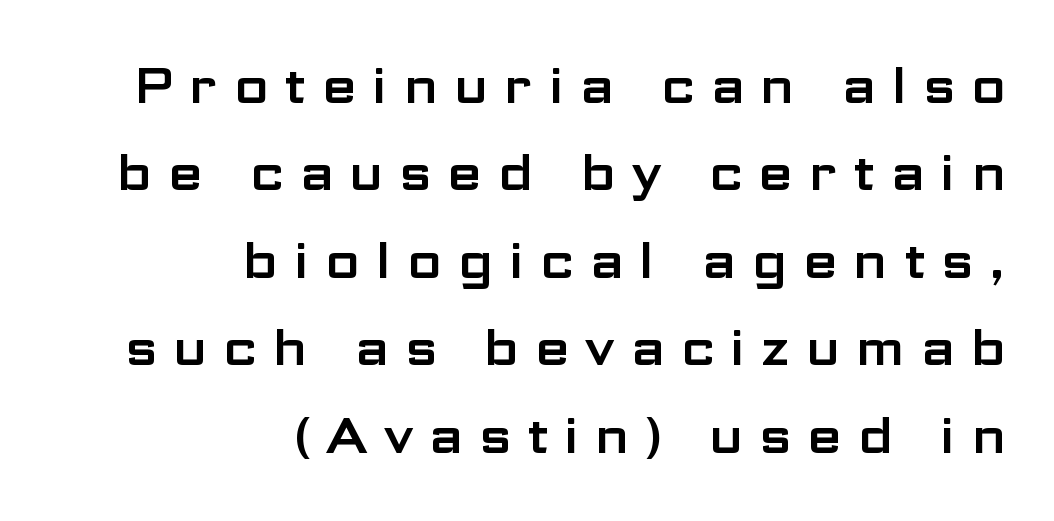
{"serif": "no", "italic": "no", "width": "wide", "stroke_contrast": "low", "x_height": "medium", "monospaced": "no", "underline": "no", "align": "right", "line_spacing_ratio": 1.75, "letter_spacing": "wide", "letter_spacing_em": 0.32, "glyph_px": 50}
